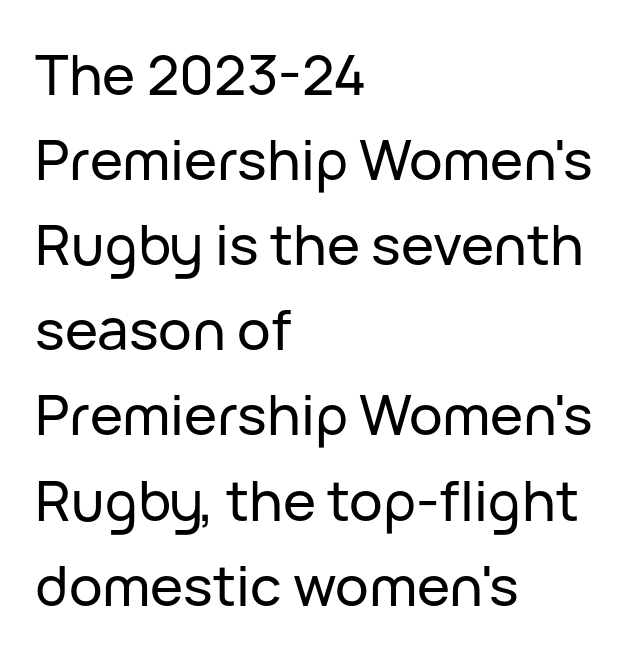
Nobody touched the tracking dial on this one. The font's upright variant was chosen for this text. Layout note: lines flush left. Each letter keeps its own natural width here, so spacing adapts to shape. Vertically, the passage feels balanced, rows spaced as you'd expect. Nothing sits at the stroke ends, so this counts as sans-serif.
